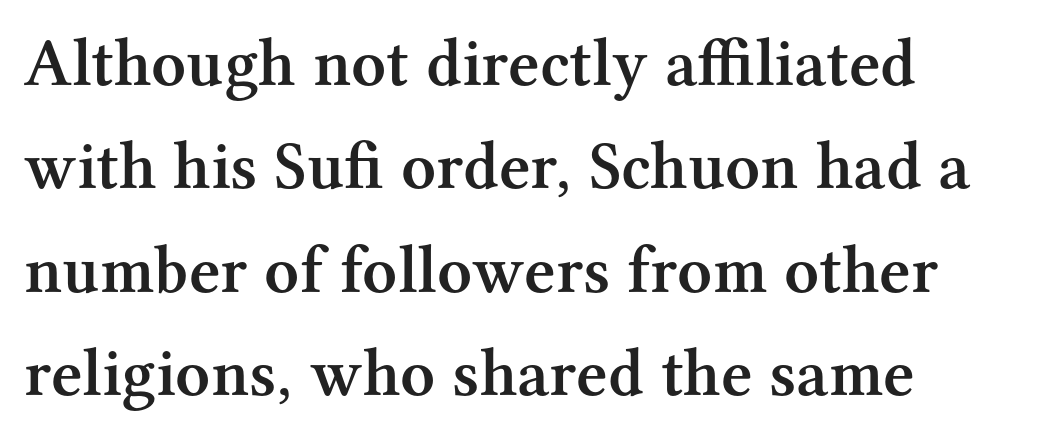
Q: Is the text bold? A: Semi-bold.
Q: Is the text italic (slanted)? A: No, it is upright.
Q: Is the typeface a serif or a sans-serif typeface? A: Serif.
Q: Is the text underlined? A: No.
Q: How is the paragraph aligned? A: Left-aligned.
Q: Is the spacing between letters normal or unusually wide? A: Normal.
Q: Is the spacing between lines tight, normal or loose? A: Normal.
Q: Width (condensed, normal, or wide)? A: Normal.
Q: Stroke contrast? A: Medium.
Q: x-height? A: Medium.
Q: Monospaced? A: No.
